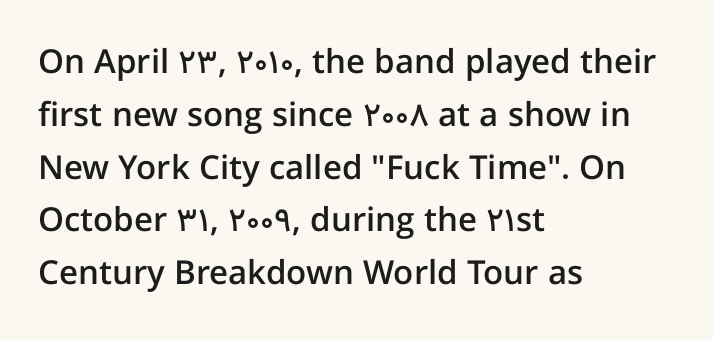
The image shows 33 px semibold sans-serif type, upright; set left-aligned, normal line spacing (1.6x), normal letter spacing, not underlined; low stroke contrast and a medium x-height.
